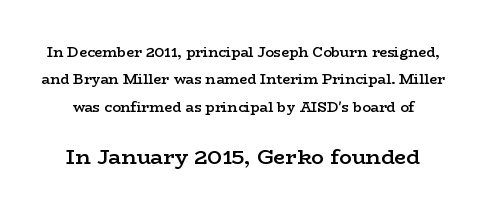
Q: Is the text bold? A: Semi-bold.
Q: Is the text italic (slanted)? A: No, it is upright.
Q: Is the text underlined? A: No.
Q: Is the spacing between letters normal or unusually wide? A: Normal.
Q: Is the spacing between lines tight, normal or loose? A: Loose.
Q: Which block of text is set in a larger size, the first (top) or the second (bottom)? A: The second (bottom) one.
